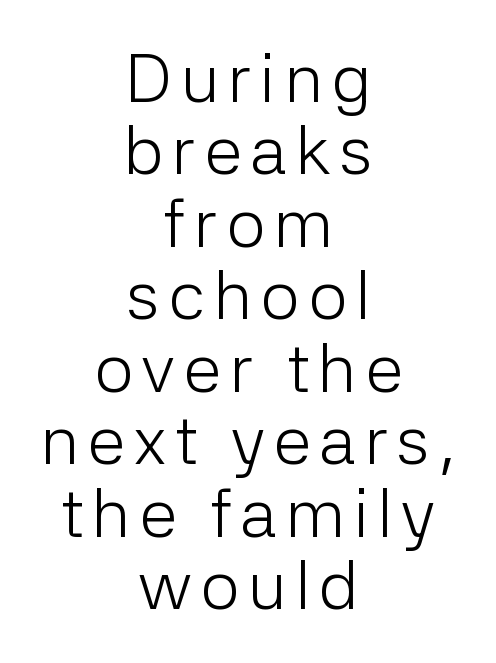
The font family rendered here belongs to the sans-serif group. What's the leading like? Squeezed, with rows nearly overlapping. The letters stand upright; this is a roman face. Think of a printed novel: that variable character pitch is what you see here. These lines are centered, leaving both edges ragged. The typesetting does not lean heavy: it is not bold.
